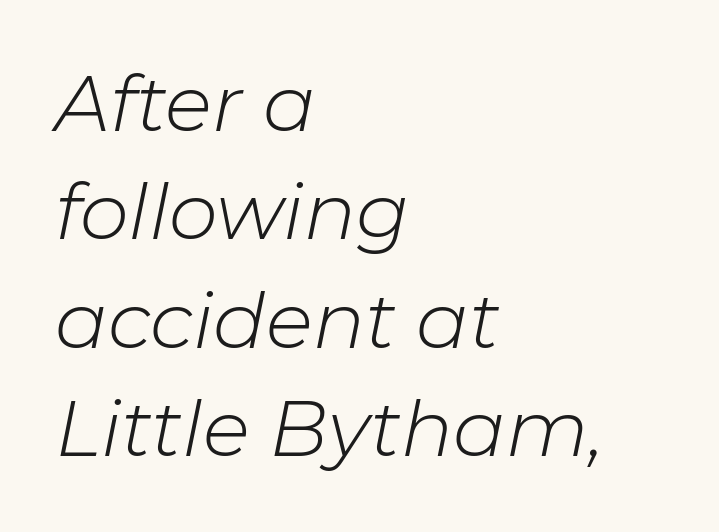
{"italic": "yes", "lean": "right", "slant_degrees": 11, "bold": "no", "weight": "light", "width": "normal", "stroke_contrast": "low", "x_height": "medium", "monospaced": "no", "underline": "no", "align": "left", "line_spacing": "normal", "line_spacing_ratio": 1.39, "letter_spacing": "normal", "letter_spacing_em": 0.0, "glyph_px": 78}
